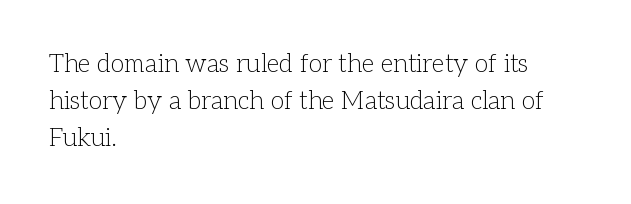
The image shows 25 px text type, upright; set left-aligned, normal line spacing (1.49x), normal letter spacing, not underlined.
